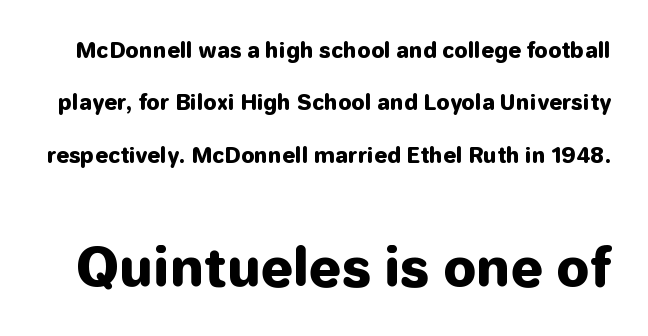
{"serif": "no", "italic": "no", "bold": "yes", "weight": "heavy", "width": "normal", "stroke_contrast": "low", "x_height": "medium", "monospaced": "no", "underline": "no", "line_spacing": "loose", "line_spacing_ratio": 2.49, "letter_spacing": "normal", "letter_spacing_em": 0.0, "larger_block": "second", "size_ratio": 2.48, "glyph_px": 52}
